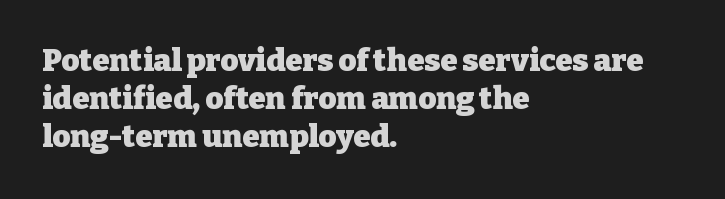
The image shows 31 px heavy serif type, upright; set left-aligned, line spacing 1.23x, normal letter spacing, not underlined; low stroke contrast and a medium x-height.
